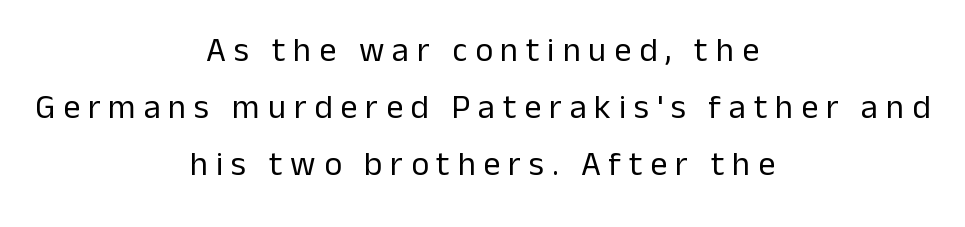
{"serif": "no", "italic": "no", "bold": "no", "weight": "regular", "width": "normal", "stroke_contrast": "low", "x_height": "medium", "monospaced": "no", "underline": "no", "align": "center", "line_spacing": "normal", "line_spacing_ratio": 1.68, "letter_spacing": "wide", "letter_spacing_em": 0.23, "glyph_px": 34}
